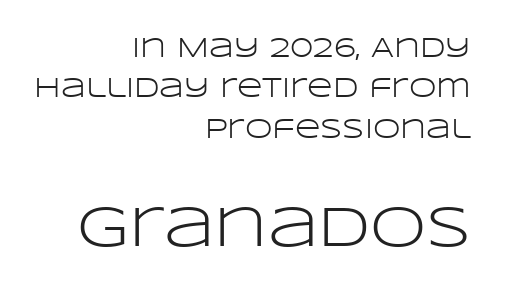
{"serif": "no", "italic": "no", "bold": "no", "weight": "light", "width": "wide", "stroke_contrast": "low", "x_height": "large", "monospaced": "no", "underline": "no", "align": "right", "line_spacing": "normal", "line_spacing_ratio": 1.44, "letter_spacing": "normal", "letter_spacing_em": 0.0, "larger_block": "second", "size_ratio": 2.04, "glyph_px": 57}
